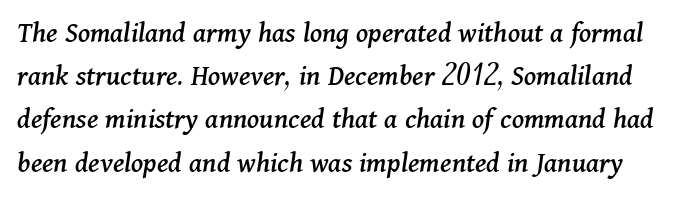
Q: Is the text italic (slanted)? A: Yes, it leans right by about 11 degrees.
Q: Is the typeface a serif or a sans-serif typeface? A: Serif.
Q: Is the text underlined? A: No.
Q: Is the spacing between letters normal or unusually wide? A: Normal.
Q: Is the spacing between lines tight, normal or loose? A: Normal.
Q: Width (condensed, normal, or wide)? A: Normal.
Q: Stroke contrast? A: Medium.
Q: x-height? A: Medium.
Q: Monospaced? A: No.
